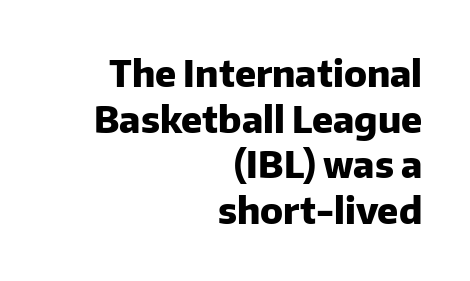
Q: Is the text bold? A: Yes.
Q: Is the text italic (slanted)? A: No, it is upright.
Q: Is the typeface a serif or a sans-serif typeface? A: Sans-serif.
Q: Is the text underlined? A: No.
Q: How is the paragraph aligned? A: Right-aligned.
Q: Is the spacing between letters normal or unusually wide? A: Normal.
Q: Width (condensed, normal, or wide)? A: Normal.
Q: Stroke contrast? A: Low.
Q: x-height? A: Medium.
Q: Monospaced? A: No.
